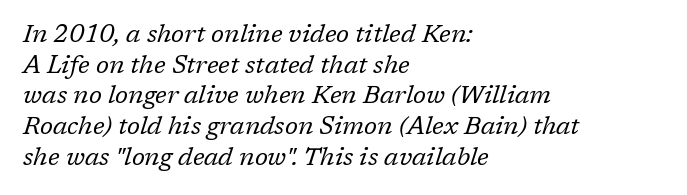
{"italic": "yes", "lean": "right", "slant_degrees": 17, "bold": "no", "underline": "no", "align": "left", "line_spacing_ratio": 1.23, "letter_spacing": "normal", "letter_spacing_em": 0.0, "glyph_px": 25}
